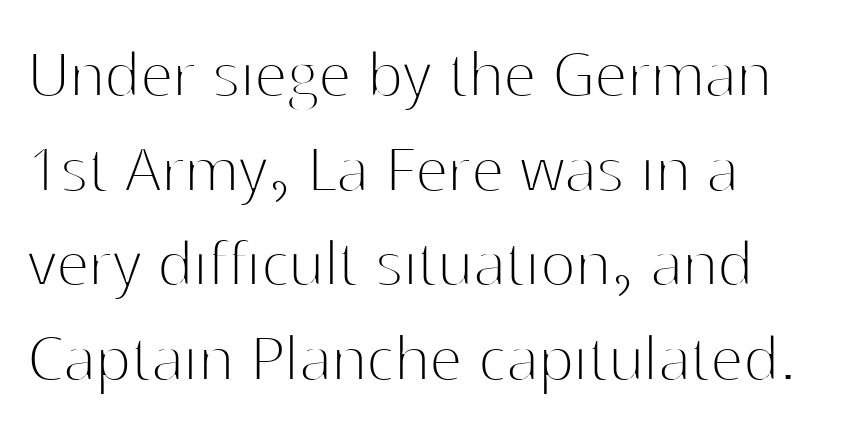
Q: Is the text bold? A: No.
Q: Is the text italic (slanted)? A: No, it is upright.
Q: Is the typeface a serif or a sans-serif typeface? A: Sans-serif.
Q: Is the text underlined? A: No.
Q: How is the paragraph aligned? A: Left-aligned.
Q: Is the spacing between letters normal or unusually wide? A: Normal.
Q: Is the spacing between lines tight, normal or loose? A: Normal.
Q: Width (condensed, normal, or wide)? A: Normal.
Q: Stroke contrast? A: High.
Q: x-height? A: Medium.
Q: Monospaced? A: No.
